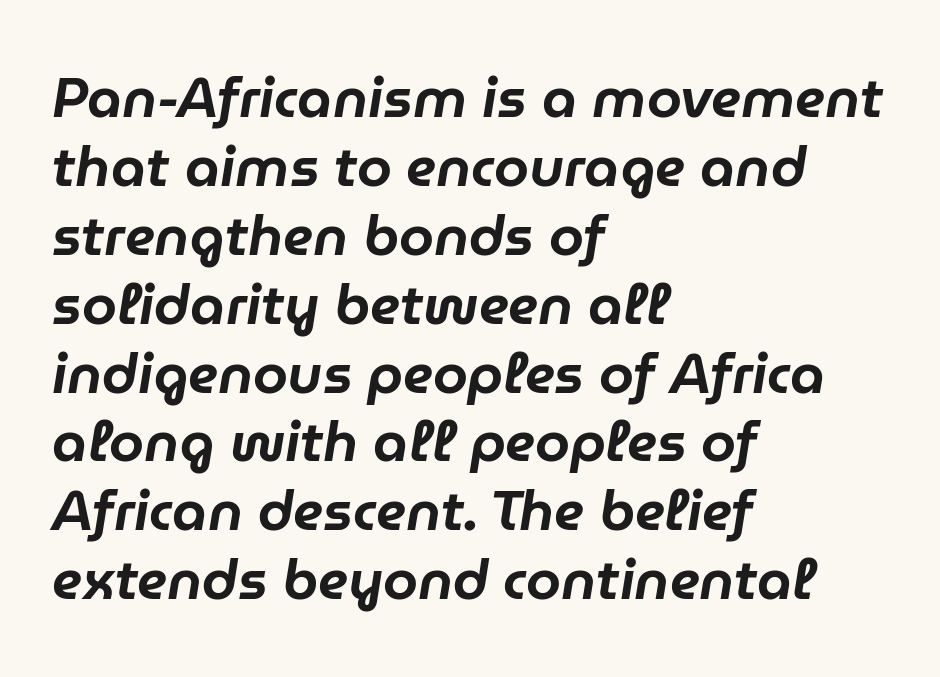
The image shows 56 px text type, italic (leaning right); set left-aligned, line spacing 1.23x, normal letter spacing, not underlined; low stroke contrast and a medium x-height.
